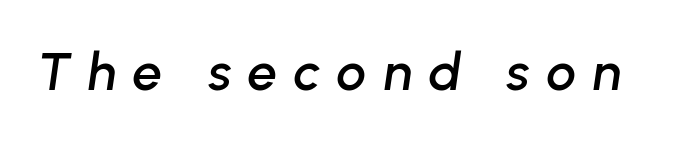
The image shows 53 px text type, italic (leaning right); set unusually wide letter spacing (+0.31 em), not underlined; low stroke contrast and a medium x-height.
